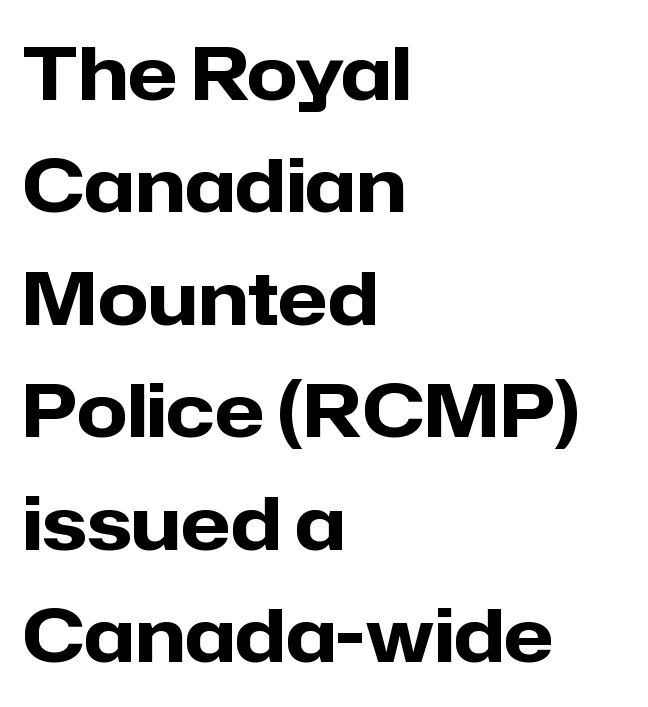
{"serif": "no", "italic": "no", "bold": "yes", "weight": "heavy", "width": "normal", "stroke_contrast": "low", "x_height": "medium", "monospaced": "no", "underline": "no", "align": "left", "line_spacing": "normal", "line_spacing_ratio": 1.54, "letter_spacing": "normal", "letter_spacing_em": 0.0, "glyph_px": 73}
